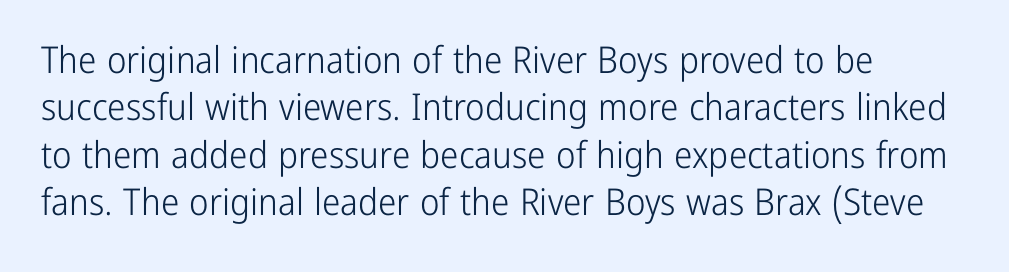
The image shows 37 px light, condensed sans-serif type, upright; set left-aligned, normal line spacing (1.28x), normal letter spacing, not underlined; low stroke contrast and a medium x-height.
